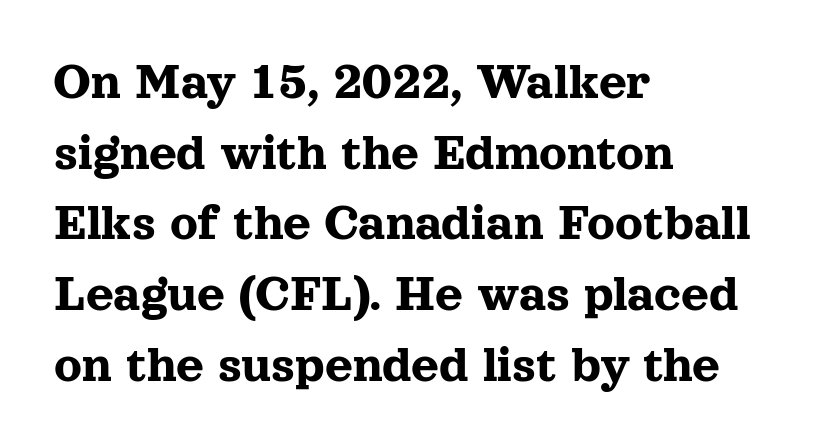
{"serif": "yes", "italic": "no", "width": "normal", "x_height": "medium", "monospaced": "no", "underline": "no", "align": "left", "line_spacing": "normal", "line_spacing_ratio": 1.31, "letter_spacing": "normal", "letter_spacing_em": 0.0, "glyph_px": 54}
